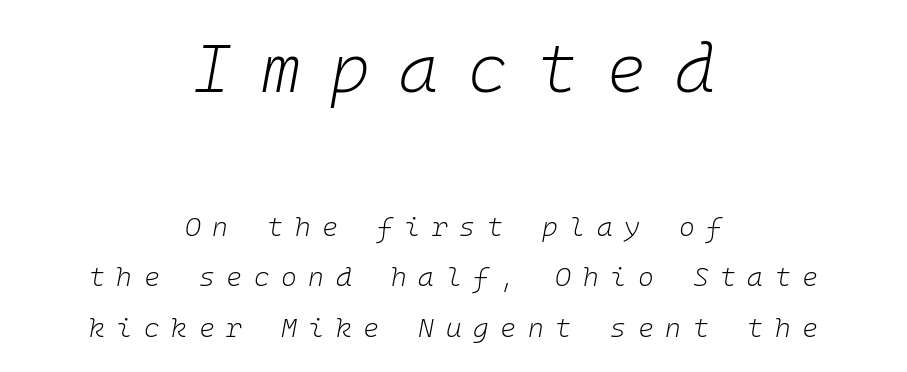
{"italic": "yes", "lean": "right", "slant_degrees": 10, "bold": "no", "weight": "light", "width": "normal", "stroke_contrast": "low", "x_height": "medium", "monospaced": "yes", "underline": "no", "align": "center", "line_spacing_ratio": 1.87, "letter_spacing": "wide", "letter_spacing_em": 0.43, "larger_block": "first", "size_ratio": 2.52, "glyph_px": 68}
